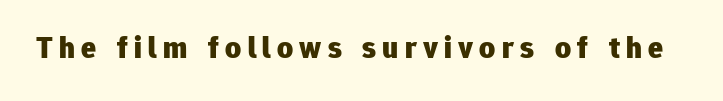
Spacing verdict: proportional, widths tailored to each character. Ascenders rise straight up at ninety degrees. Examine the stroke ends and you'll find no serifs. The rendering uses a bold face; every stroke is thick and dark.
